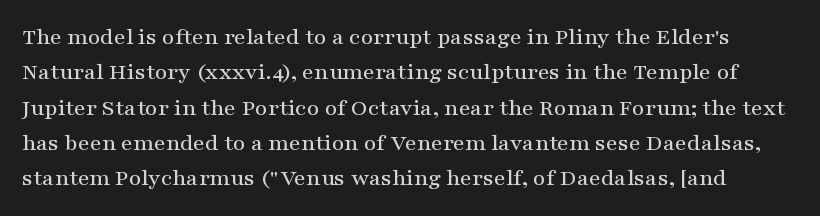
The image shows 24 px text type, upright; set normal line spacing (1.47x), normal letter spacing, not underlined.
